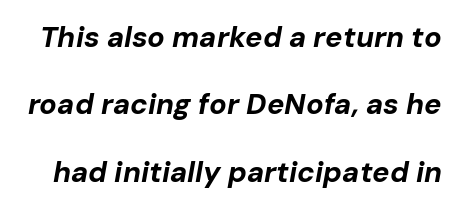
{"italic": "yes", "lean": "right", "slant_degrees": 10, "bold": "yes", "weight": "bold", "width": "normal", "stroke_contrast": "low", "x_height": "medium", "monospaced": "no", "underline": "no", "line_spacing": "loose", "line_spacing_ratio": 2.32, "letter_spacing": "normal", "letter_spacing_em": 0.0, "glyph_px": 29}
